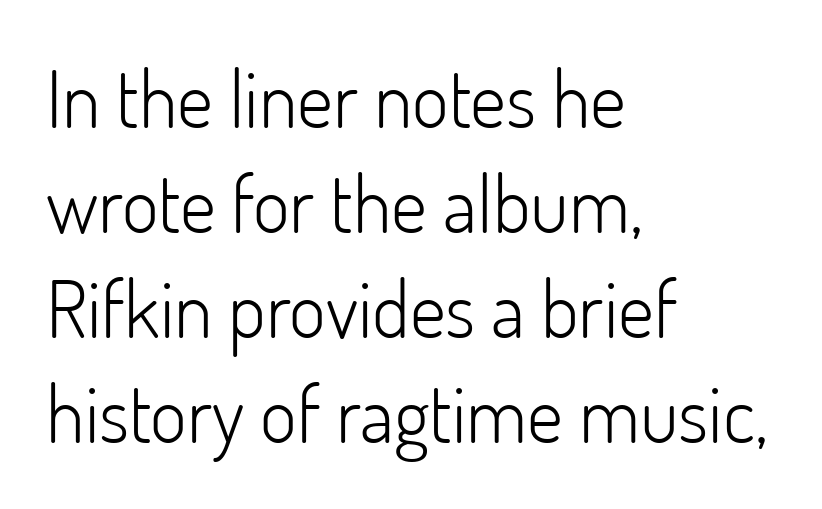
The image shows 79 px light sans-serif type, upright; set left-aligned, normal line spacing (1.33x), normal letter spacing, not underlined; low stroke contrast and a small x-height.
